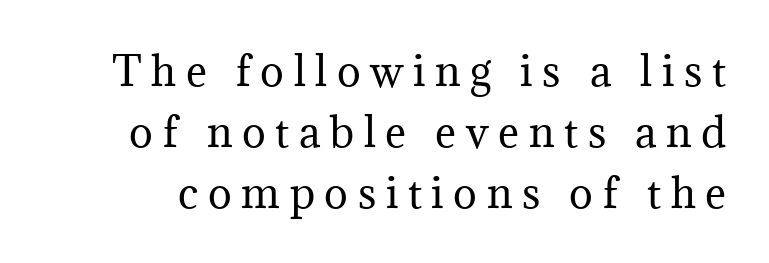
Q: Is the text bold? A: No.
Q: Is the text italic (slanted)? A: No, it is upright.
Q: Is the typeface a serif or a sans-serif typeface? A: Serif.
Q: Is the text underlined? A: No.
Q: Is the spacing between letters normal or unusually wide? A: Unusually wide.
Q: Is the spacing between lines tight, normal or loose? A: Normal.
Q: Width (condensed, normal, or wide)? A: Normal.
Q: Stroke contrast? A: Medium.
Q: x-height? A: Medium.
Q: Monospaced? A: No.
